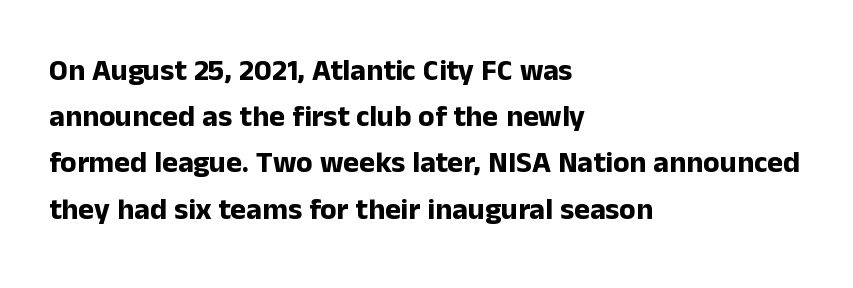
In terms of letterform style, serifs are entirely absent. Only glyphs here, with clear space below each row. Summary of weight: heavy, a full bold. The lettering stays uniformly vertical, giving the passage a roman look. Spacing verdict: proportional, widths tailored to each character.
